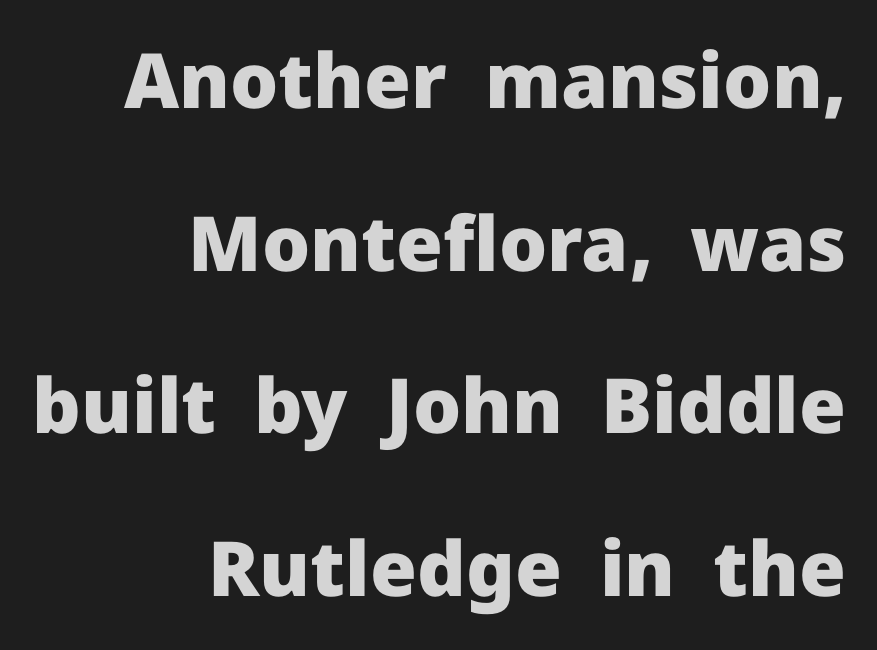
These lines are set flush right with a ragged left edge. The passage shown is emphatically bold. The specimen reads as upright at a glance. In terms of leading, this rendering errs on the spacious side.
